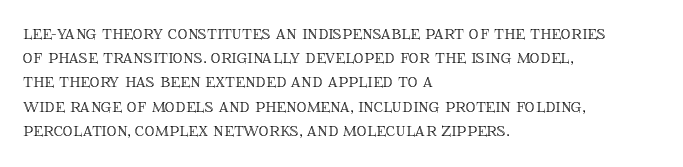
The image shows 20 px text type, upright; set left-aligned, line spacing 1.21x, normal letter spacing, not underlined.
